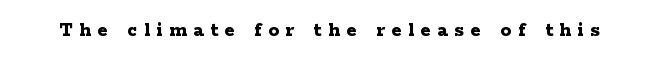
Q: Is the text bold? A: Yes.
Q: Is the text italic (slanted)? A: No, it is upright.
Q: Is the text underlined? A: No.
Q: Is the spacing between letters normal or unusually wide? A: Unusually wide.
